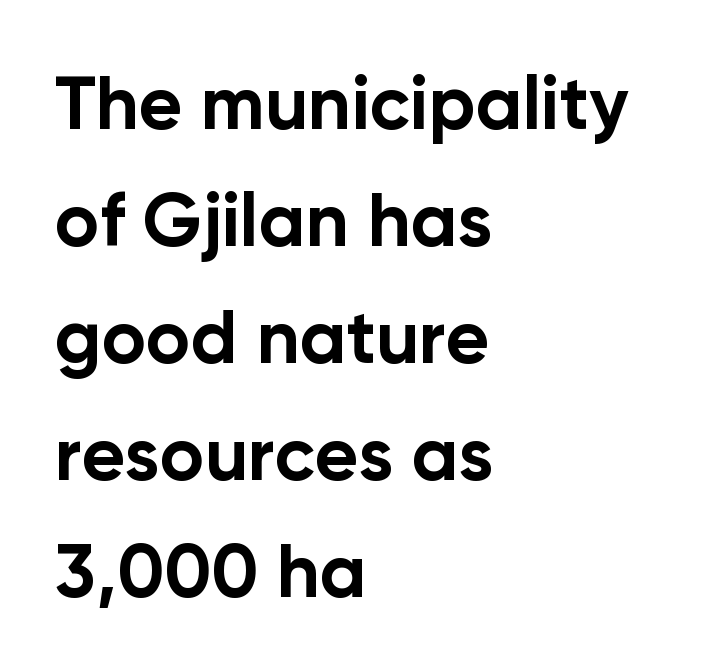
Typesetter's note: full bold, strokes at maximum text heaviness. The face used here is proportionally spaced, like ordinary book or web type. Reading down the block, your eye returns to a fixed left position each line. Honestly, the letter spacing is just normal — you wouldn't notice it.
